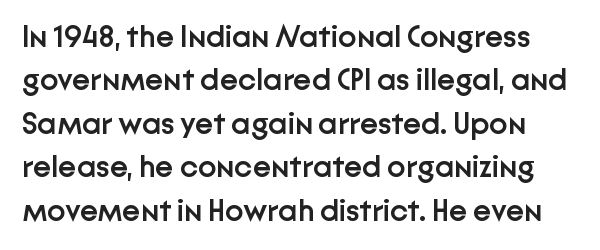
{"serif": "no", "italic": "no", "bold": "semi", "weight": "semibold", "width": "normal", "stroke_contrast": "low", "x_height": "medium", "monospaced": "no", "underline": "no", "line_spacing": "normal", "line_spacing_ratio": 1.4, "letter_spacing": "normal", "letter_spacing_em": 0.0, "glyph_px": 31}
